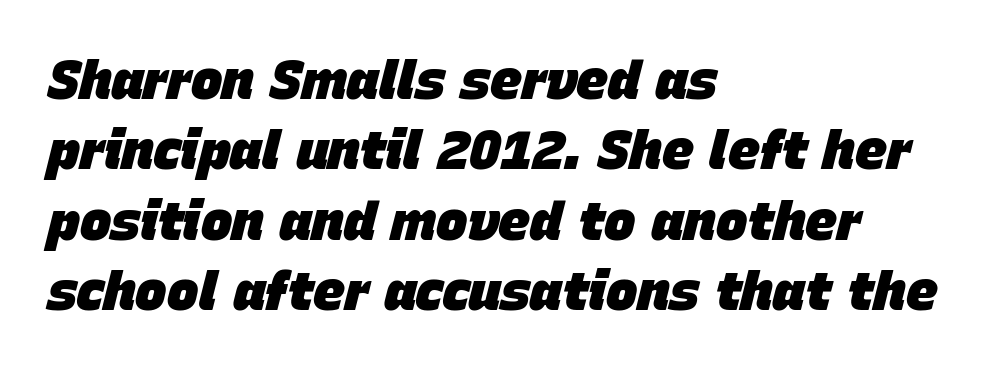
This sample uses plain, unmodified letter spacing. Teacher's note: observe the even left margin — that is flush-left alignment. Leading matches the norm, producing a regular column. What weight is shown? A full bold with thick strokes. Think of a printed novel: that variable character pitch is what you see here. Type without underlining.
